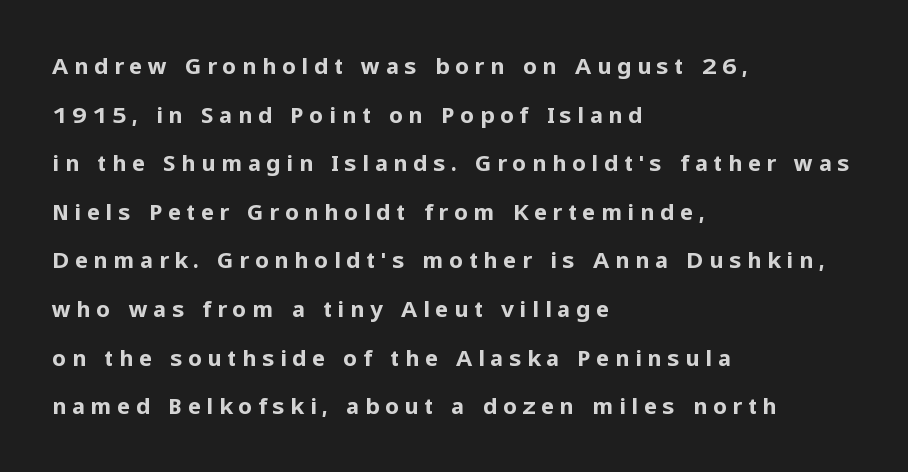
{"italic": "no", "bold": "yes", "underline": "no", "align": "left", "line_spacing": "loose", "line_spacing_ratio": 2.21, "letter_spacing": "wide", "letter_spacing_em": 0.25, "glyph_px": 22}
